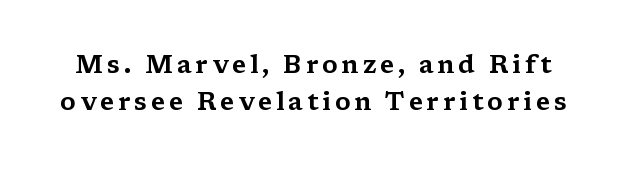
The image shows 25 px text type, upright; set normal line spacing (1.5x), not underlined.
